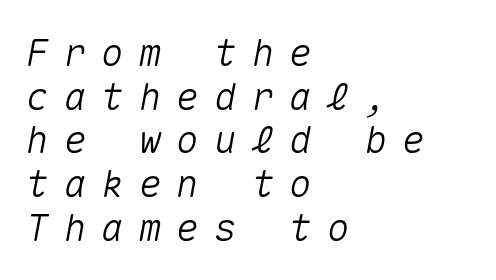
The image shows 38 px text type, italic (leaning right), monospaced; set left-aligned, tight line spacing (1.15x), unusually wide letter spacing (+0.39 em), not underlined; medium stroke contrast and a medium x-height.
